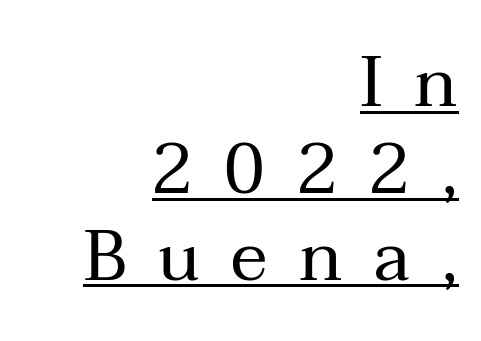
The horizontal fit of the characters is loose and conspicuously gappy. Right-aligned paragraph, ragged on the left. The rendering shows small feet on the letterforms — a serif design. The axis of the letterforms is exactly vertical. This rendering features underlined lettering. Looks like regular typesetting: each glyph gets only the width it needs.
